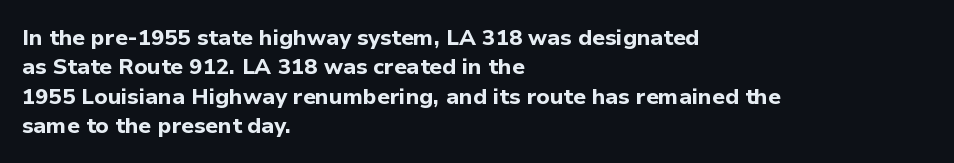
{"italic": "no", "bold": "yes", "underline": "no", "align": "left", "line_spacing": "normal", "line_spacing_ratio": 1.33, "letter_spacing": "normal", "letter_spacing_em": 0.0, "glyph_px": 22}
